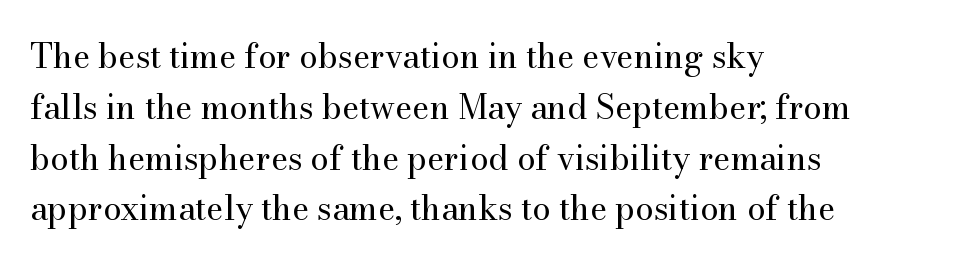
Q: Is the text bold? A: No.
Q: Is the text italic (slanted)? A: No, it is upright.
Q: Is the typeface a serif or a sans-serif typeface? A: Serif.
Q: Is the text underlined? A: No.
Q: How is the paragraph aligned? A: Left-aligned.
Q: Is the spacing between letters normal or unusually wide? A: Normal.
Q: Is the spacing between lines tight, normal or loose? A: Normal.
Q: Width (condensed, normal, or wide)? A: Normal.
Q: Stroke contrast? A: Medium.
Q: x-height? A: Small.
Q: Monospaced? A: No.
